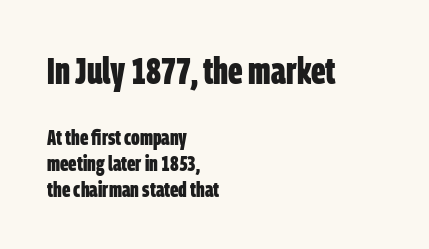
Leftover space on each line is placed entirely after the last word. The first block has been scaled up relative to the second. Clear beneath every line of the passage. On the weight axis this lands at bold, roughly 700. This sample uses a sans-serif face. How are the letters spaced? Ordinarily, with no added tracking.
